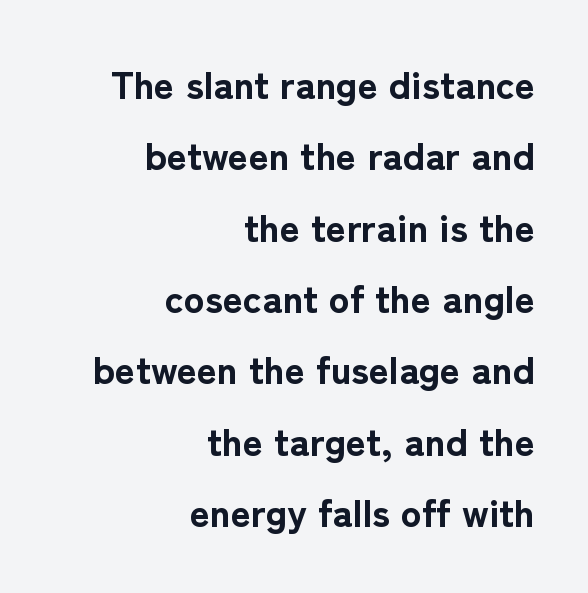
What kind of face is this? One without serifs — a sans. Is the block centered? No — it sits flush against the right margin. Words appear dense and cohesive because spacing is normal. The passage shown is not underscored anywhere. Bold? Absolutely — the strokes are thick and heavy. Character widths vary here, with narrow letters taking less room than wide ones.
